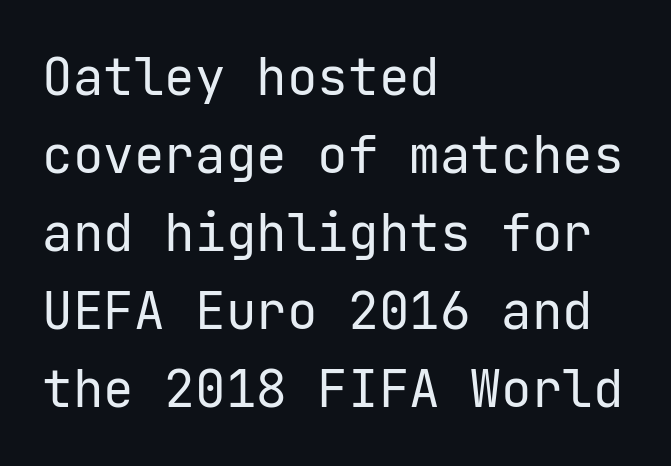
{"serif": "no", "italic": "no", "bold": "no", "weight": "regular", "width": "normal", "stroke_contrast": "low", "x_height": "medium", "underline": "no", "align": "left", "line_spacing": "normal", "line_spacing_ratio": 1.53, "letter_spacing": "normal", "letter_spacing_em": 0.0, "glyph_px": 51}
